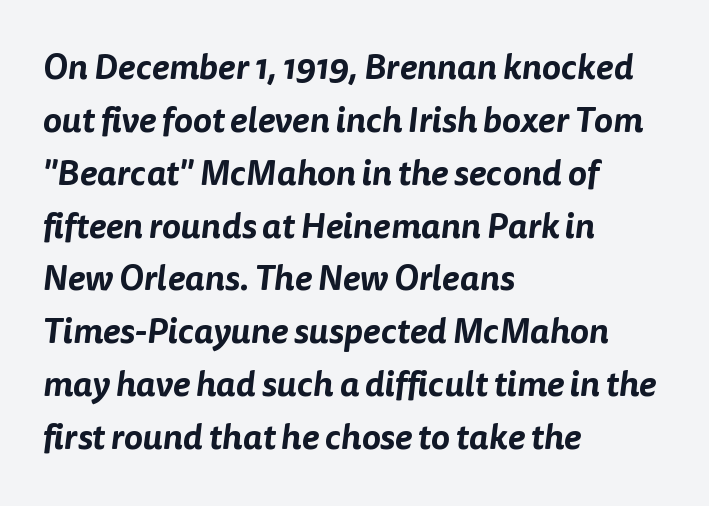
The image shows 35 px sans-serif type; set left-aligned, normal line spacing (1.51x), normal letter spacing, not underlined; low stroke contrast and a medium x-height.
